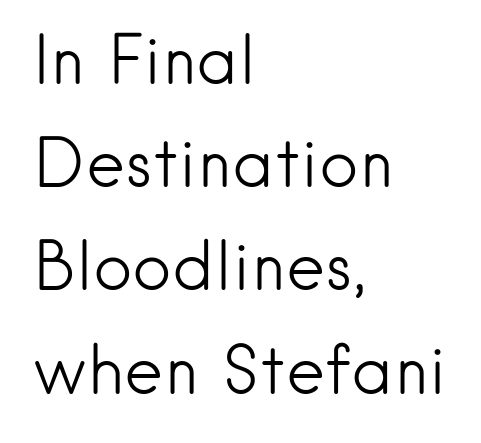
{"serif": "no", "italic": "no", "bold": "no", "weight": "light", "width": "normal", "stroke_contrast": "low", "x_height": "small", "monospaced": "no", "underline": "no", "align": "left", "line_spacing": "normal", "line_spacing_ratio": 1.54, "letter_spacing": "normal", "letter_spacing_em": 0.0, "glyph_px": 67}
